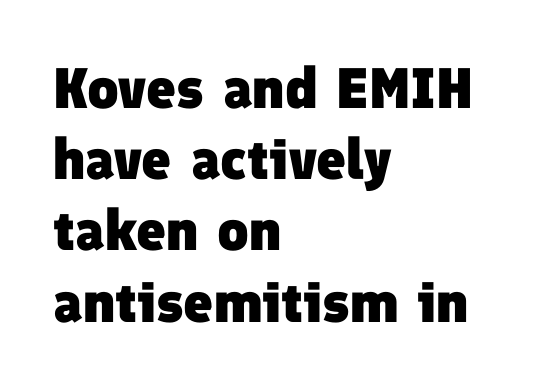
The image shows 57 px heavy sans-serif type; set left-aligned, normal line spacing (1.25x), normal letter spacing, not underlined; low stroke contrast and a medium x-height.
